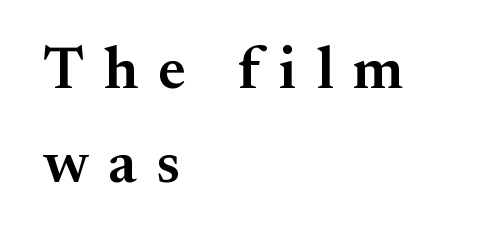
{"serif": "yes", "italic": "no", "bold": "semi", "weight": "semibold", "width": "normal", "stroke_contrast": "medium", "x_height": "small", "monospaced": "no", "underline": "no", "align": "left", "line_spacing": "normal", "line_spacing_ratio": 1.57, "letter_spacing": "wide", "letter_spacing_em": 0.33, "glyph_px": 60}
